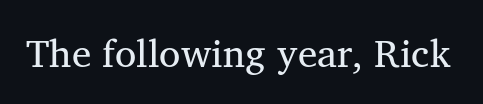
{"serif": "yes", "italic": "no", "bold": "no", "weight": "regular", "width": "normal", "stroke_contrast": "medium", "x_height": "medium", "monospaced": "no", "underline": "no", "letter_spacing": "normal", "letter_spacing_em": 0.0, "glyph_px": 39}
